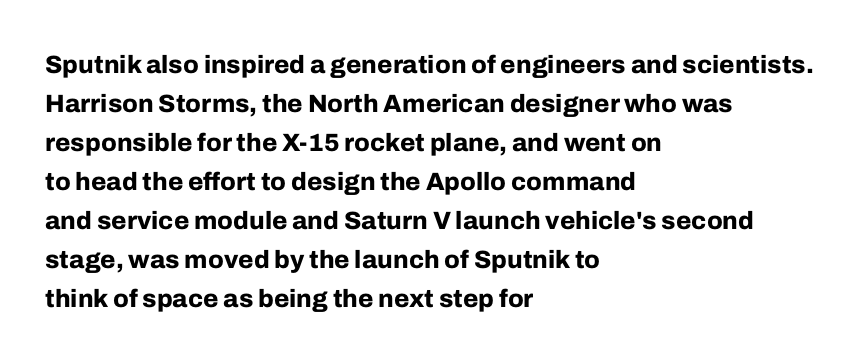
{"italic": "no", "bold": "yes", "underline": "no", "align": "left", "line_spacing": "normal", "line_spacing_ratio": 1.56, "letter_spacing": "normal", "letter_spacing_em": 0.0, "glyph_px": 25}
